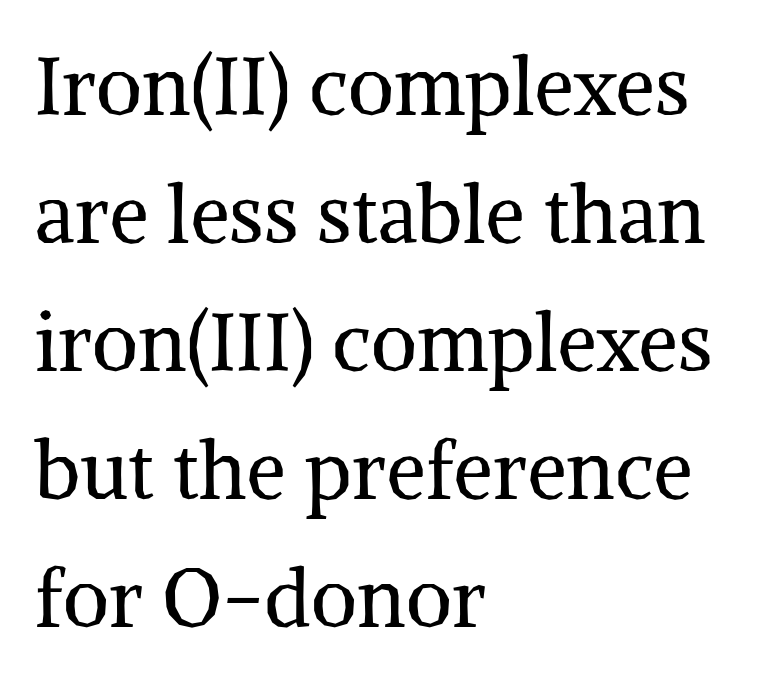
The image shows 80 px regular-weight serif type, upright; set left-aligned, normal line spacing (1.6x), normal letter spacing, not underlined; medium stroke contrast and a medium x-height.
